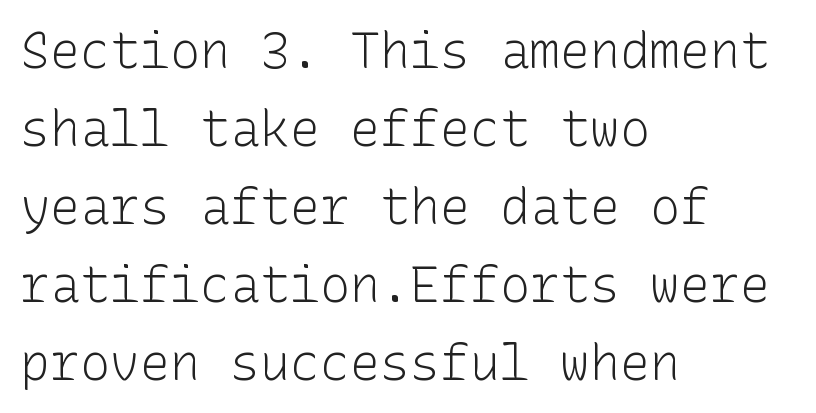
The gaps between neighbouring characters are ordinary and unremarkable. Notice how the stems are strictly vertical — no italics here. Rule under the text: the space is simply empty. This sample keeps an unexceptional amount of space between lines. Visually the block forms a straight wall on the left and a jagged coastline on the right.
